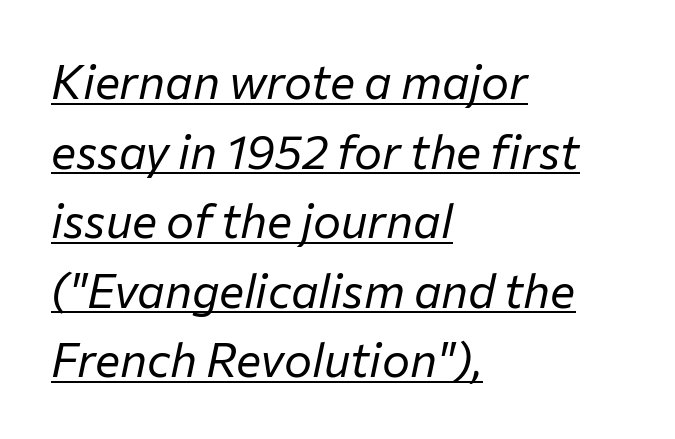
{"italic": "yes", "lean": "right", "slant_degrees": 12, "bold": "no", "weight": "regular", "width": "normal", "stroke_contrast": "low", "x_height": "medium", "monospaced": "no", "underline": "yes", "align": "left", "line_spacing": "normal", "line_spacing_ratio": 1.48, "letter_spacing": "normal", "letter_spacing_em": 0.0, "glyph_px": 47}
